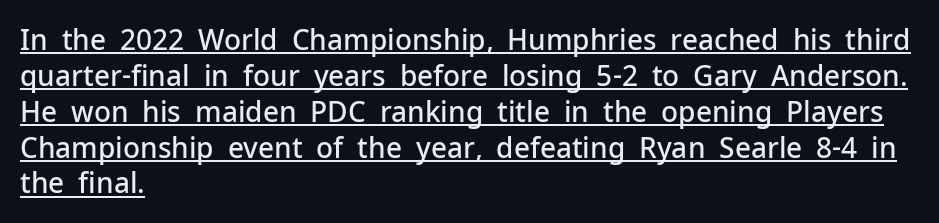
The image shows 28 px semibold sans-serif type, upright; set left-aligned, normal line spacing (1.28x), normal letter spacing, underlined; low stroke contrast and a medium x-height.
